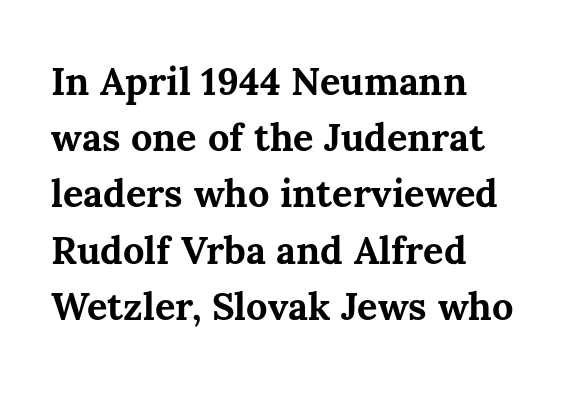
Q: Is the text bold? A: Yes.
Q: Is the text italic (slanted)? A: No, it is upright.
Q: Is the text underlined? A: No.
Q: How is the paragraph aligned? A: Left-aligned.
Q: Is the spacing between letters normal or unusually wide? A: Normal.
Q: Is the spacing between lines tight, normal or loose? A: Normal.
Q: Width (condensed, normal, or wide)? A: Normal.
Q: Stroke contrast? A: Medium.
Q: x-height? A: Medium.
Q: Monospaced? A: No.
